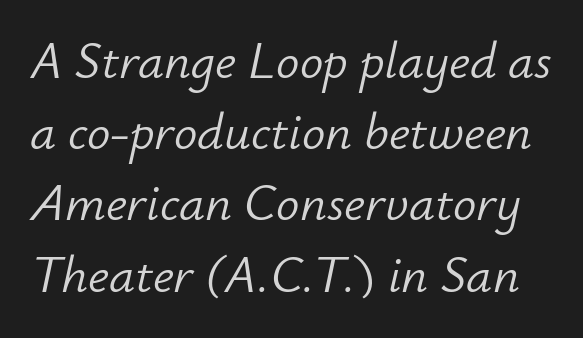
{"italic": "yes", "lean": "right", "slant_degrees": 12, "bold": "no", "weight": "light", "width": "normal", "stroke_contrast": "low", "x_height": "small", "monospaced": "no", "underline": "no", "line_spacing": "normal", "line_spacing_ratio": 1.37, "letter_spacing": "normal", "letter_spacing_em": 0.0, "glyph_px": 52}
